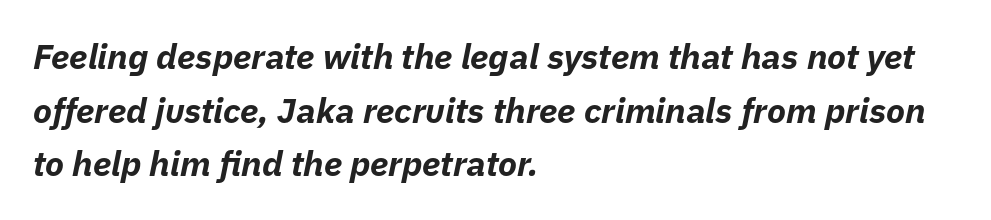
The image shows 35 px bold type, italic (leaning right); set left-aligned, normal line spacing (1.53x), normal letter spacing, not underlined; low stroke contrast and a medium x-height.
